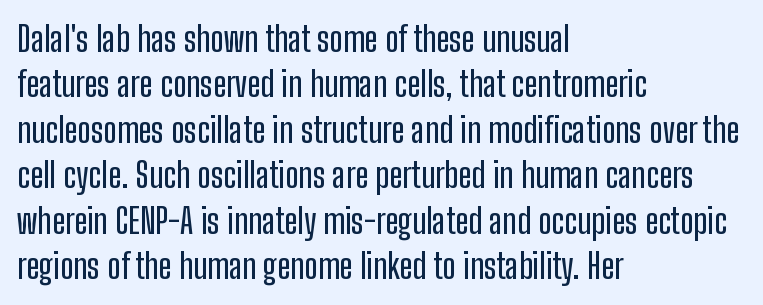
The face used here is proportionally spaced, like ordinary book or web type. Inter-character spacing is left at the font's built-in metrics. The rows are spaced the way most documents space them. Style check: upright. The area under the type is left untouched.
